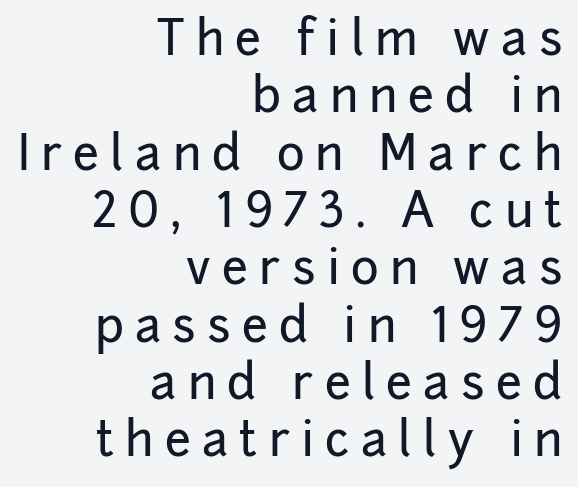
Q: Is the text italic (slanted)? A: No, it is upright.
Q: Is the typeface a serif or a sans-serif typeface? A: Sans-serif.
Q: Is the text underlined? A: No.
Q: How is the paragraph aligned? A: Right-aligned.
Q: Is the spacing between letters normal or unusually wide? A: Unusually wide.
Q: Width (condensed, normal, or wide)? A: Normal.
Q: Stroke contrast? A: Low.
Q: x-height? A: Medium.
Q: Monospaced? A: No.
